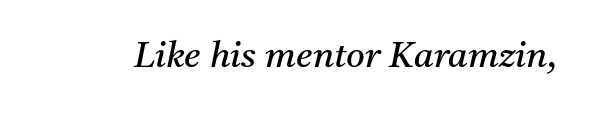
Q: Is the text bold? A: No.
Q: Is the text italic (slanted)? A: Yes, it leans right by about 11 degrees.
Q: Is the typeface a serif or a sans-serif typeface? A: Serif.
Q: Is the text underlined? A: No.
Q: Is the spacing between letters normal or unusually wide? A: Normal.
Q: Width (condensed, normal, or wide)? A: Normal.
Q: Stroke contrast? A: Medium.
Q: x-height? A: Medium.
Q: Monospaced? A: No.
